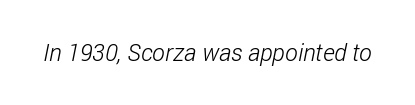
{"bold": "no", "underline": "no", "letter_spacing": "normal", "letter_spacing_em": 0.0, "glyph_px": 24}
